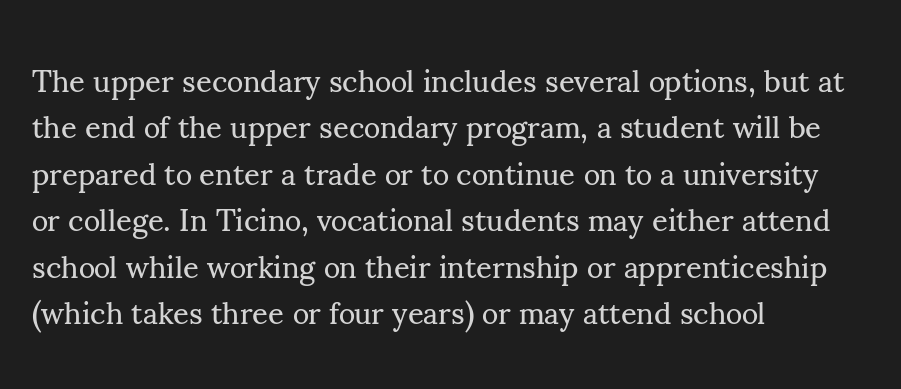
The image shows 31 px regular-weight serif type, upright; set left-aligned, normal line spacing (1.5x), normal letter spacing, not underlined; medium stroke contrast and a small x-height.
